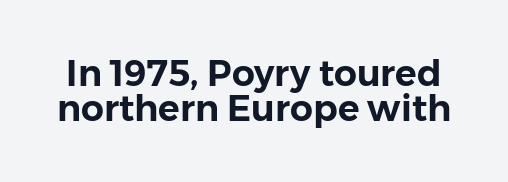
Q: Is the text italic (slanted)? A: No, it is upright.
Q: Is the typeface a serif or a sans-serif typeface? A: Sans-serif.
Q: Is the text underlined? A: No.
Q: Is the spacing between letters normal or unusually wide? A: Normal.
Q: Is the spacing between lines tight, normal or loose? A: Tight.
Q: Width (condensed, normal, or wide)? A: Normal.
Q: Stroke contrast? A: Low.
Q: x-height? A: Medium.
Q: Monospaced? A: No.
